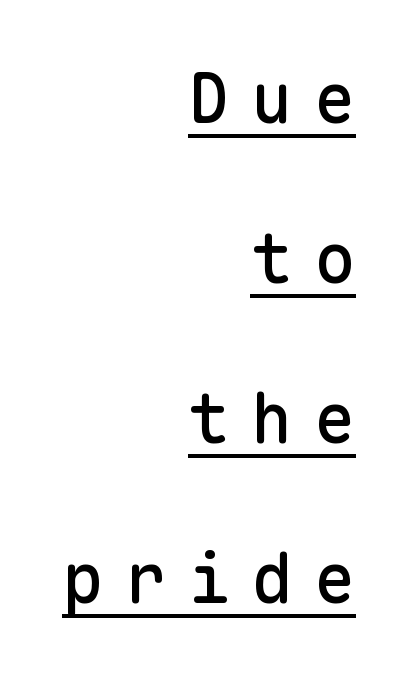
Q: Is the text italic (slanted)? A: No, it is upright.
Q: Is the typeface a serif or a sans-serif typeface? A: Sans-serif.
Q: Is the text underlined? A: Yes.
Q: How is the paragraph aligned? A: Right-aligned.
Q: Is the spacing between letters normal or unusually wide? A: Unusually wide.
Q: Is the spacing between lines tight, normal or loose? A: Loose.
Q: Width (condensed, normal, or wide)? A: Normal.
Q: Stroke contrast? A: Low.
Q: x-height? A: Medium.
Q: Monospaced? A: Yes.
